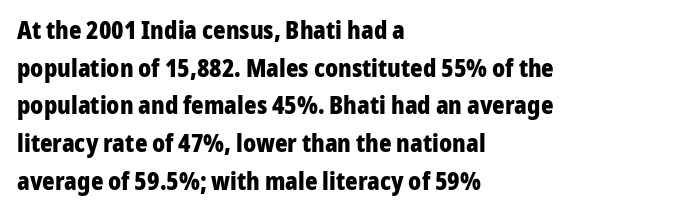
{"italic": "no", "bold": "yes", "underline": "no", "align": "left", "line_spacing": "normal", "line_spacing_ratio": 1.57, "letter_spacing": "normal", "letter_spacing_em": 0.0, "glyph_px": 24}
